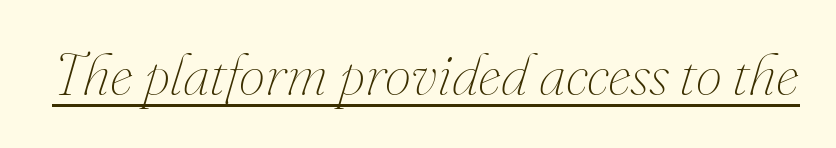
Honestly, the letter spacing is just normal — you wouldn't notice it. Is the type heavy? It reads as light-to-regular instead. Underlining? Definitely there. Tall strokes in this sample are angled rather than plumb.
